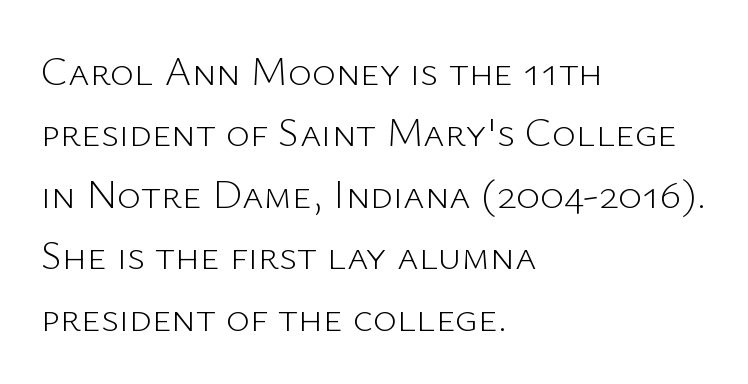
These lines are set flush left with a ragged right edge. Think of a printed novel: that variable character pitch is what you see here. Type without underlining. Interline gaps are of average width in this sample.
